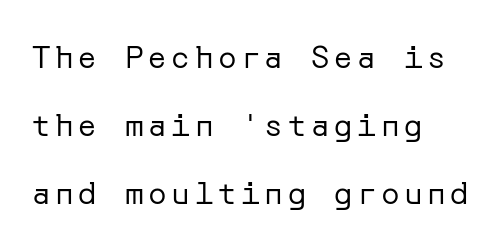
{"serif": "no", "italic": "no", "bold": "no", "weight": "regular", "width": "normal", "stroke_contrast": "low", "x_height": "medium", "underline": "no", "align": "left", "line_spacing": "loose", "line_spacing_ratio": 2.19, "glyph_px": 31}
